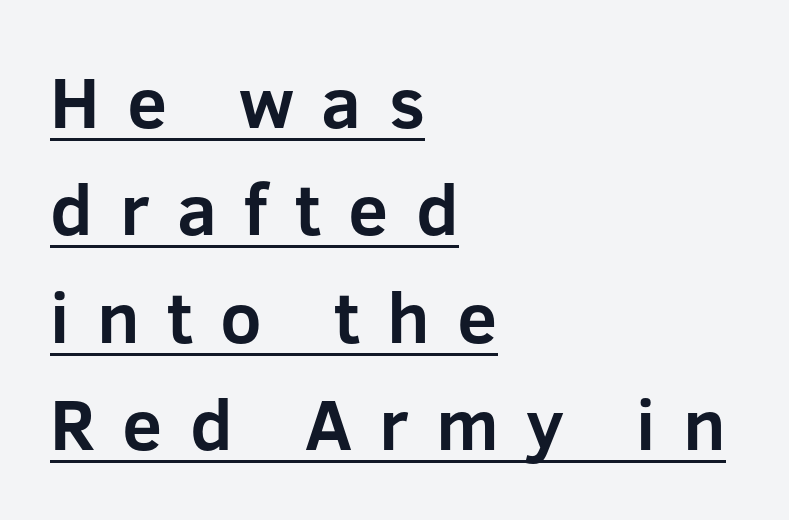
The image shows 72 px bold sans-serif type, upright; set left-aligned, normal line spacing (1.49x), unusually wide letter spacing (+0.38 em), underlined; low stroke contrast and a medium x-height.
